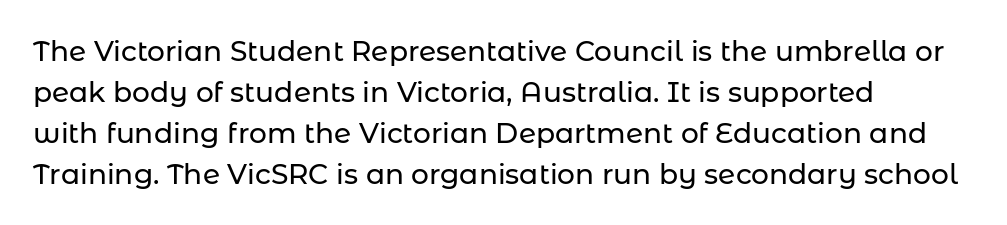
Q: Is the text italic (slanted)? A: No, it is upright.
Q: Is the typeface a serif or a sans-serif typeface? A: Sans-serif.
Q: Is the text underlined? A: No.
Q: How is the paragraph aligned? A: Left-aligned.
Q: Is the spacing between letters normal or unusually wide? A: Normal.
Q: Is the spacing between lines tight, normal or loose? A: Normal.
Q: Width (condensed, normal, or wide)? A: Normal.
Q: Stroke contrast? A: Low.
Q: x-height? A: Medium.
Q: Monospaced? A: No.
